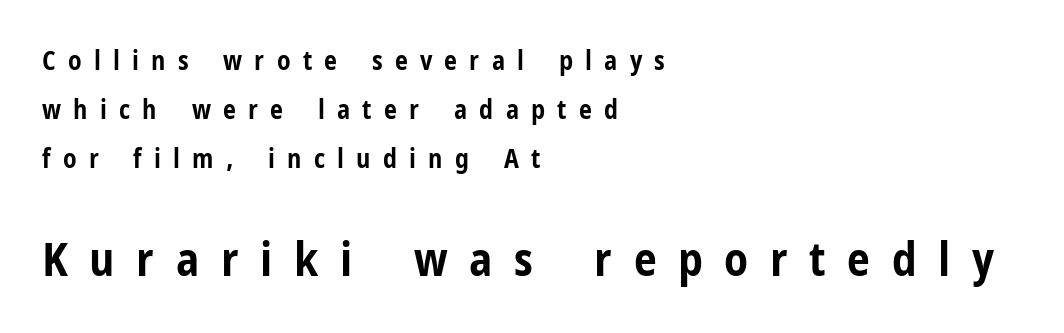
In terms of posture, this sample is upright. Compared with a centered layout, this one pins lines to the left instead. Substantial extra tracking has been applied to these lines. Decoration check: the copy has no underline.
